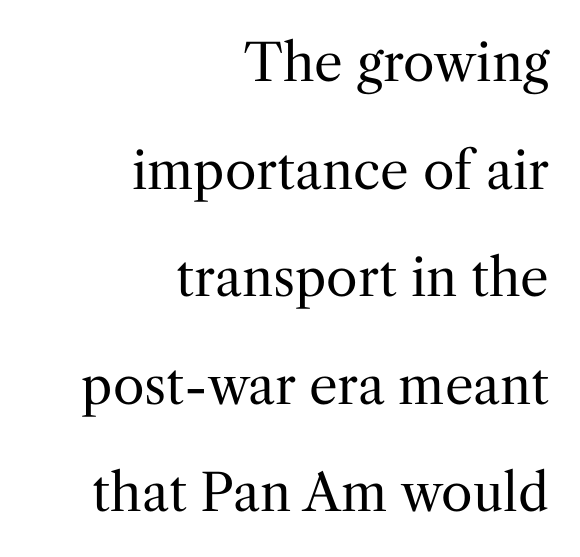
Q: Is the text bold? A: No.
Q: Is the text italic (slanted)? A: No, it is upright.
Q: Is the typeface a serif or a sans-serif typeface? A: Serif.
Q: Is the text underlined? A: No.
Q: How is the paragraph aligned? A: Right-aligned.
Q: Is the spacing between letters normal or unusually wide? A: Normal.
Q: Is the spacing between lines tight, normal or loose? A: Loose.
Q: Width (condensed, normal, or wide)? A: Normal.
Q: Stroke contrast? A: Medium.
Q: x-height? A: Medium.
Q: Monospaced? A: No.
